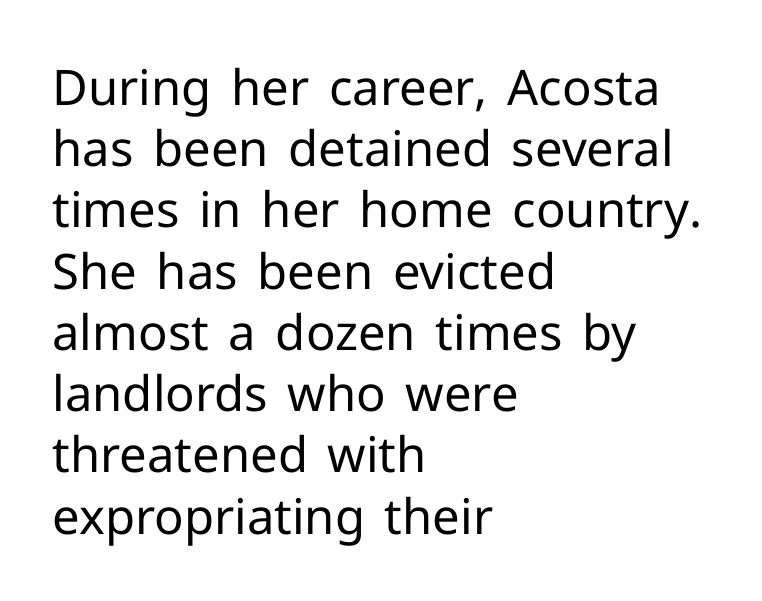
{"serif": "no", "italic": "no", "bold": "no", "weight": "regular", "width": "normal", "stroke_contrast": "low", "x_height": "medium", "monospaced": "no", "underline": "no", "align": "left", "line_spacing": "normal", "line_spacing_ratio": 1.25, "letter_spacing": "normal", "letter_spacing_em": 0.0, "glyph_px": 49}
